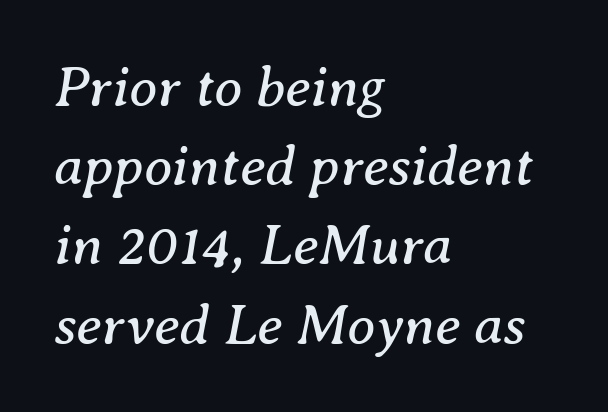
Q: Is the text bold? A: No.
Q: Is the text italic (slanted)? A: Yes, it leans right by about 8 degrees.
Q: Is the typeface a serif or a sans-serif typeface? A: Serif.
Q: Is the text underlined? A: No.
Q: How is the paragraph aligned? A: Left-aligned.
Q: Is the spacing between letters normal or unusually wide? A: Normal.
Q: Is the spacing between lines tight, normal or loose? A: Normal.
Q: Width (condensed, normal, or wide)? A: Normal.
Q: Stroke contrast? A: Medium.
Q: x-height? A: Medium.
Q: Monospaced? A: No.
